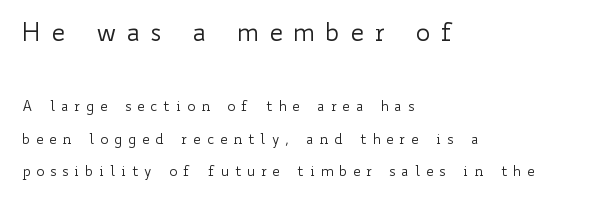
Q: Is the text bold? A: No.
Q: Is the text italic (slanted)? A: No, it is upright.
Q: Is the text underlined? A: No.
Q: How is the paragraph aligned? A: Left-aligned.
Q: Is the spacing between letters normal or unusually wide? A: Unusually wide.
Q: Is the spacing between lines tight, normal or loose? A: Loose.
Q: Which block of text is set in a larger size, the first (top) or the second (bottom)? A: The first (top) one.
